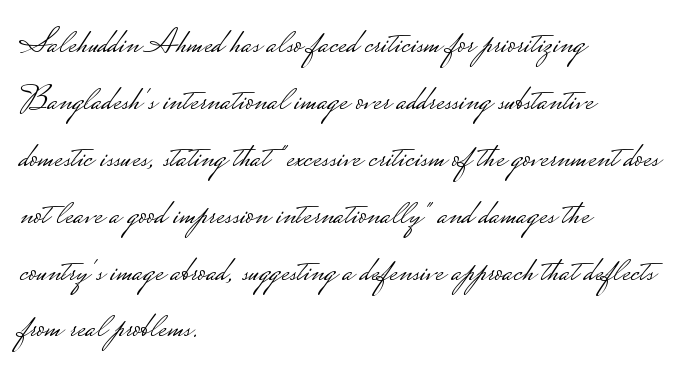
The image shows 36 px light, wide sans-serif type; set left-aligned, normal line spacing (1.58x), normal letter spacing, not underlined; low stroke contrast.
